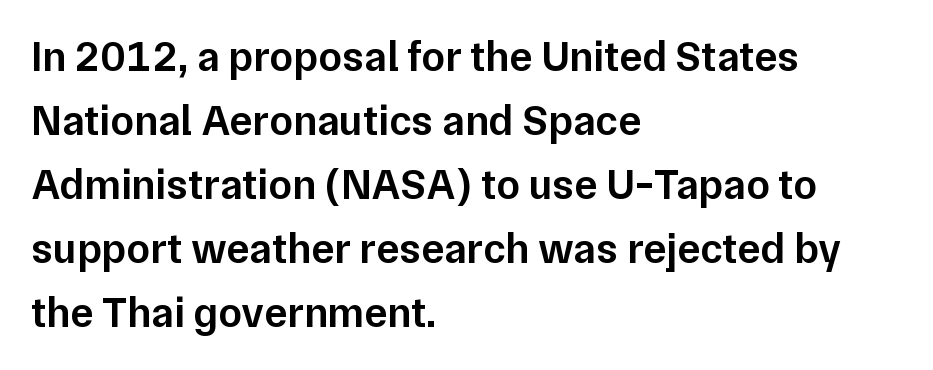
Type without underlining. Proportional: the letters do not fall into vertical columns. If you drew a line through each stem, it would be perfectly vertical. Line starts are locked; line ends wander.
